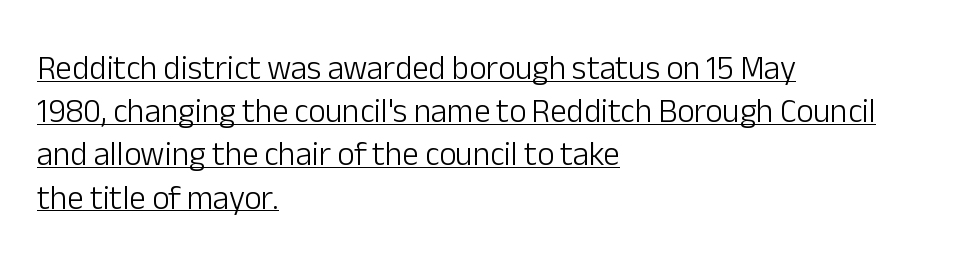
The glyphs in this specimen are sans serif. Line starts are locked; line ends wander. A light-to-regular cut is what we see here. The lettering is marked with a stroke running underneath it. Quick note: interline space is typical.
